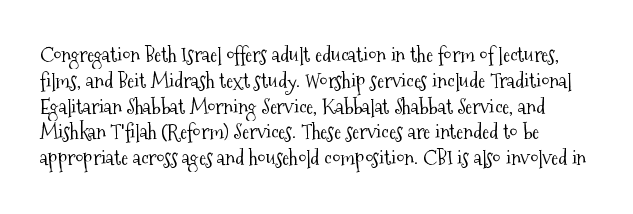
{"italic": "no", "bold": "no", "underline": "no", "line_spacing_ratio": 1.23, "letter_spacing": "normal", "letter_spacing_em": 0.0, "glyph_px": 21}
